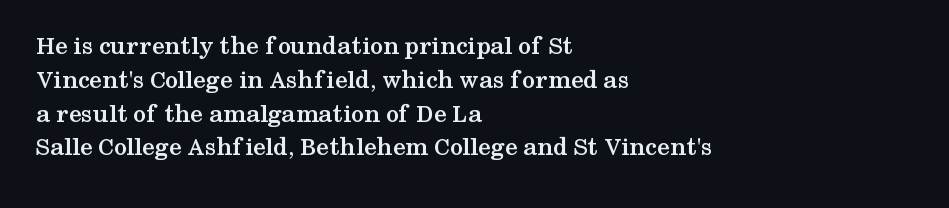
The image shows 26 px bold type, upright; set left-aligned, normal line spacing (1.3x), normal letter spacing, not underlined.
